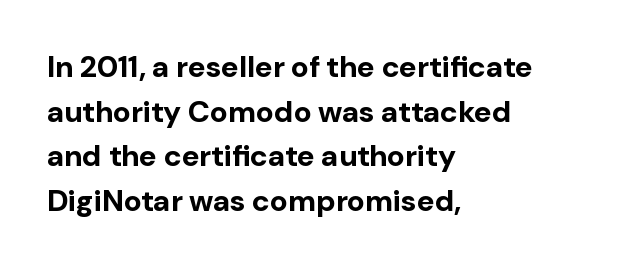
Q: Is the text bold? A: Yes.
Q: Is the text italic (slanted)? A: No, it is upright.
Q: Is the typeface a serif or a sans-serif typeface? A: Sans-serif.
Q: Is the text underlined? A: No.
Q: How is the paragraph aligned? A: Left-aligned.
Q: Is the spacing between letters normal or unusually wide? A: Normal.
Q: Is the spacing between lines tight, normal or loose? A: Normal.
Q: Width (condensed, normal, or wide)? A: Normal.
Q: Stroke contrast? A: Low.
Q: x-height? A: Medium.
Q: Monospaced? A: No.
